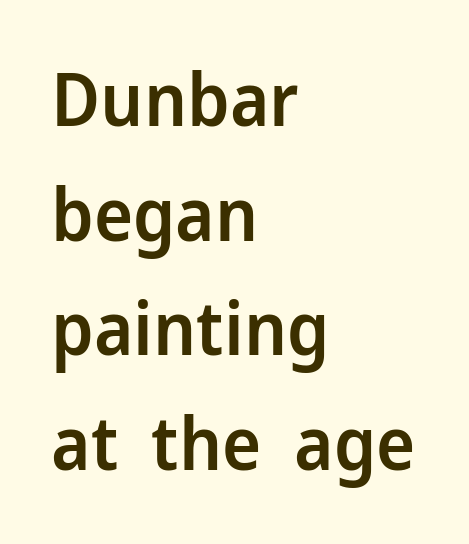
{"serif": "no", "italic": "no", "bold": "semi", "weight": "semibold", "width": "normal", "stroke_contrast": "low", "x_height": "medium", "monospaced": "no", "underline": "no", "align": "left", "line_spacing": "normal", "line_spacing_ratio": 1.55, "letter_spacing": "normal", "letter_spacing_em": 0.0, "glyph_px": 74}
